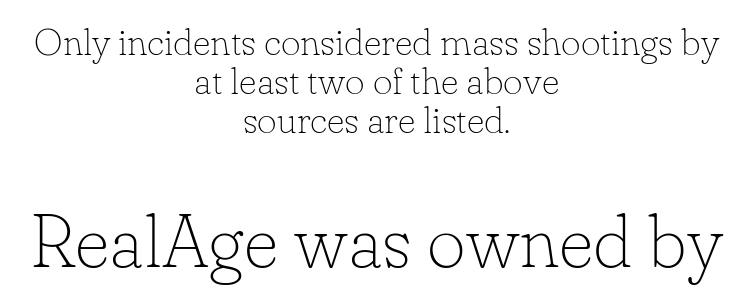
{"serif": "yes", "italic": "no", "bold": "no", "weight": "thin", "width": "normal", "stroke_contrast": "low", "x_height": "small", "monospaced": "no", "underline": "no", "align": "center", "line_spacing": "tight", "line_spacing_ratio": 1.02, "letter_spacing": "normal", "letter_spacing_em": 0.0, "larger_block": "second", "size_ratio": 1.97, "glyph_px": 75}
